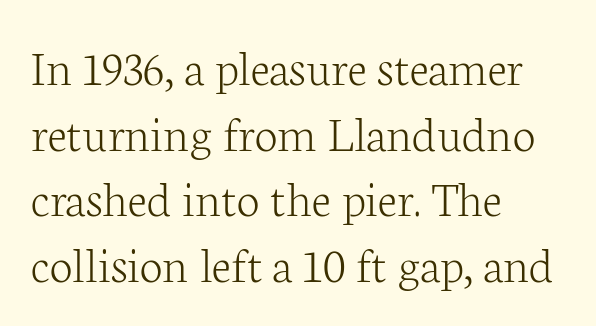
The image shows 52 px light serif type, upright; set left-aligned, normal line spacing (1.26x), normal letter spacing, not underlined; low stroke contrast and a medium x-height.
